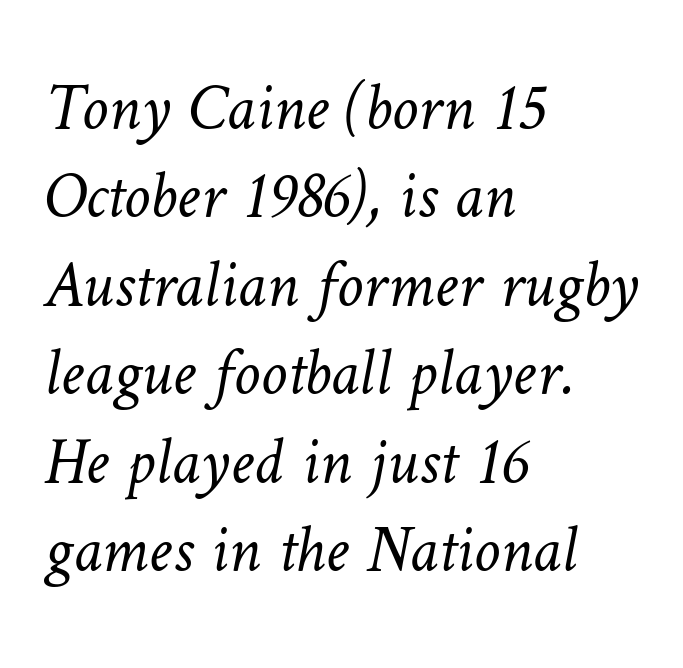
The typesetting does not lean heavy: it is not bold. These lines are rendered in a variable-pitch font. Tracking value appears to be zero — textbook default spacing. Each line starts at the same left margin while the right side varies. The passage shown stacks its lines at a standard gap. No word sits above an underline.
